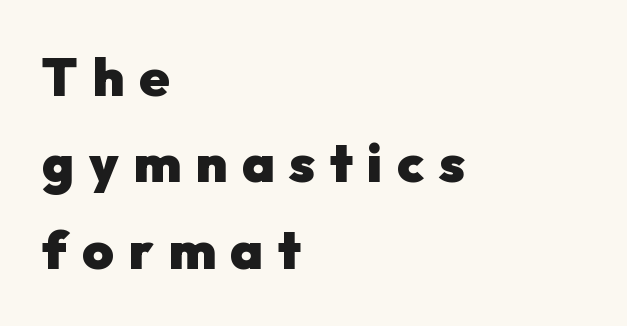
The image shows 54 px heavy sans-serif type, upright; set left-aligned, normal line spacing (1.6x), unusually wide letter spacing (+0.27 em), not underlined; low stroke contrast and a medium x-height.
